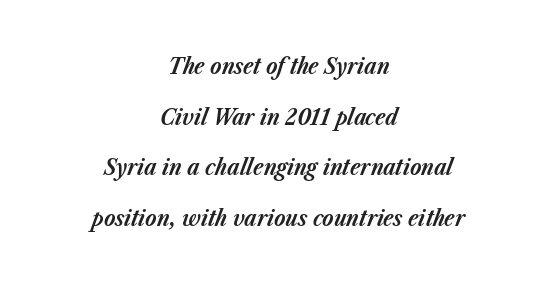
{"italic": "yes", "lean": "right", "slant_degrees": 23, "bold": "yes", "underline": "no", "align": "center", "line_spacing": "loose", "line_spacing_ratio": 2.2, "letter_spacing": "normal", "letter_spacing_em": 0.0, "glyph_px": 23}
